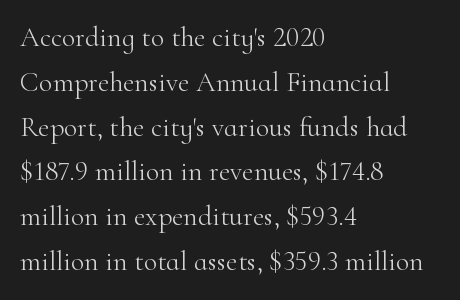
The image shows 28 px light serif type, upright; set left-aligned, normal line spacing (1.6x), normal letter spacing, not underlined; high stroke contrast and a small x-height.
